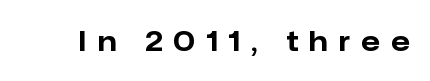
Q: Is the text bold? A: Yes.
Q: Is the text italic (slanted)? A: No, it is upright.
Q: Is the text underlined? A: No.
Q: Is the spacing between letters normal or unusually wide? A: Unusually wide.
